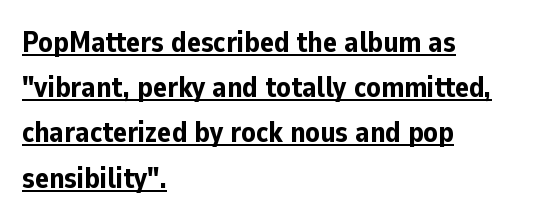
The image shows 29 px bold sans-serif type, upright; set left-aligned, normal line spacing (1.56x), normal letter spacing, underlined; low stroke contrast and a medium x-height.
